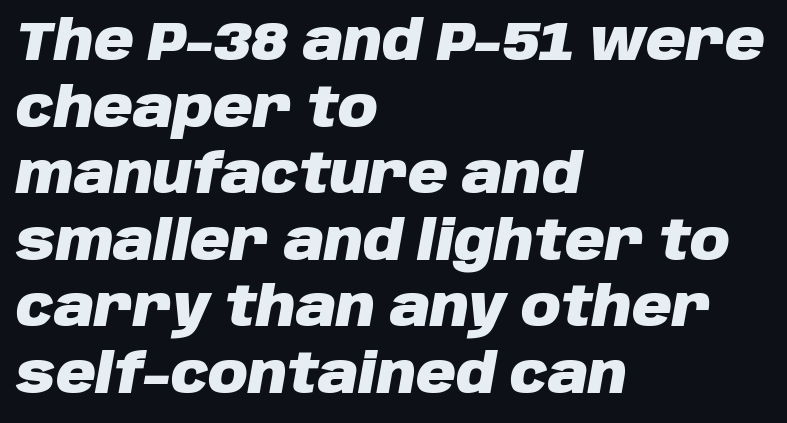
{"italic": "yes", "lean": "right", "slant_degrees": 10, "bold": "yes", "weight": "heavy", "width": "normal", "stroke_contrast": "low", "x_height": "large", "monospaced": "no", "underline": "no", "align": "left", "line_spacing_ratio": 1.21, "letter_spacing": "normal", "letter_spacing_em": 0.0, "glyph_px": 55}
